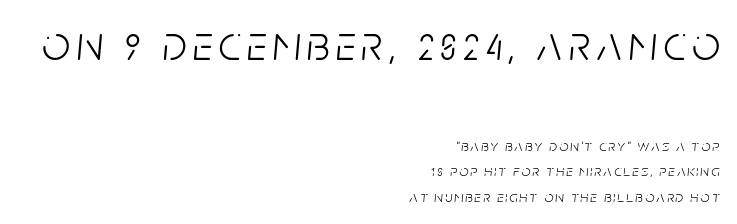
Bigger letters appear in the top chunk; the bottom chunk is reduced. The glyphs are unaccompanied by any horizontal stroke below them. These lines sit exactly where default settings would place them. These lines are rendered in a variable-pitch font. No chunkiness to these letters — they're not bold.
